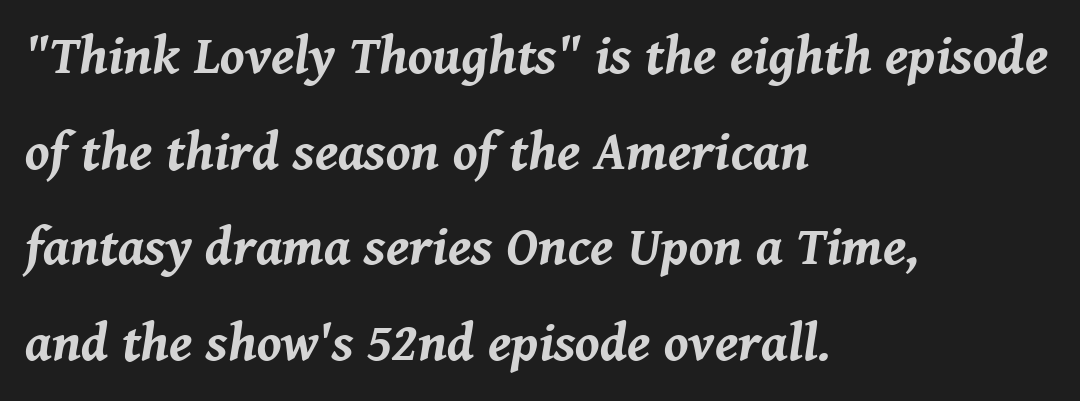
Students, note that the glyphs here touch the page at normal intervals. Think of a printed novel: that variable character pitch is what you see here. Strokes here are thick enough to call this a true bold. An italicized treatment has been applied to the whole sample. The zone under the glyphs is completely vacant. Where is the straight margin? On the left.
